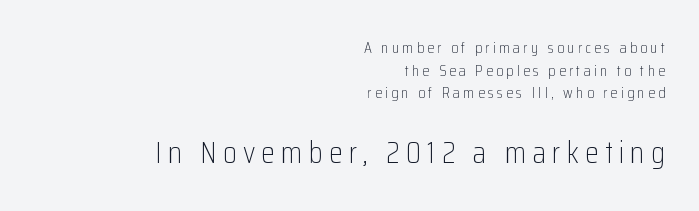
Loose tracking; the words dissolve into strings of separated letters. The face used here is a sans, in the tradition of grotesques and geometrics. The axis of the letterforms is exactly vertical. You get the small type first, then a jump to larger type.
